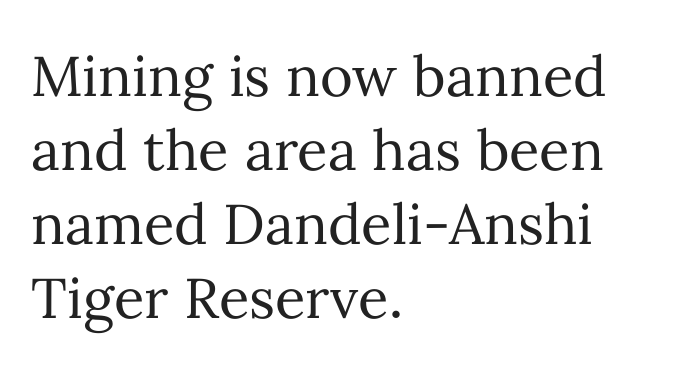
Q: Is the text bold? A: No.
Q: Is the text italic (slanted)? A: No, it is upright.
Q: Is the text underlined? A: No.
Q: How is the paragraph aligned? A: Left-aligned.
Q: Is the spacing between letters normal or unusually wide? A: Normal.
Q: Is the spacing between lines tight, normal or loose? A: Normal.
Q: Width (condensed, normal, or wide)? A: Normal.
Q: Stroke contrast? A: Medium.
Q: x-height? A: Medium.
Q: Monospaced? A: No.
